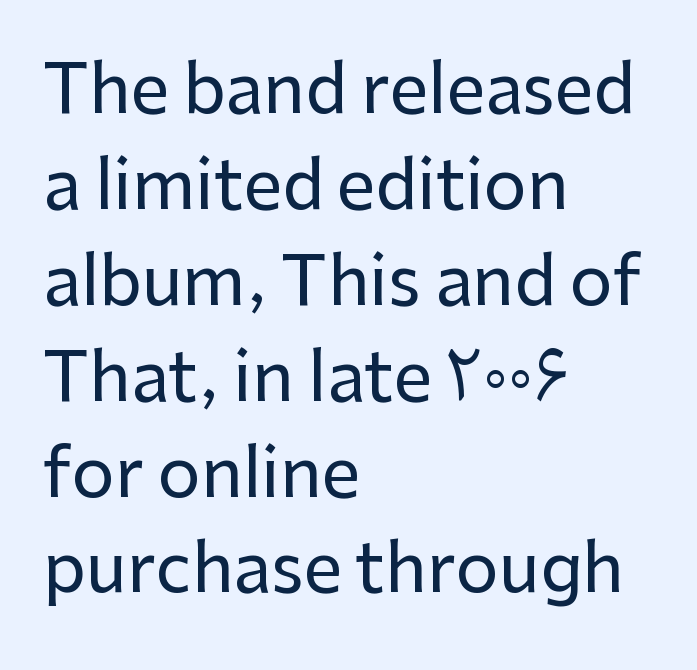
Line spacing here is normal. Look at the bottom of the vertical strokes: they stop flat, with no serifs. The strip under each line holds only bare page. You could not count columns in this text — the font is proportionally spaced.
